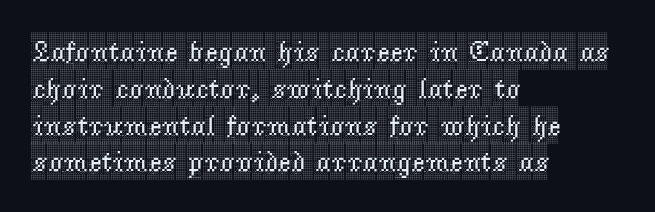
Q: Is the text italic (slanted)? A: No, it is upright.
Q: Is the typeface a serif or a sans-serif typeface? A: Serif.
Q: Is the text underlined? A: No.
Q: How is the paragraph aligned? A: Left-aligned.
Q: Is the spacing between letters normal or unusually wide? A: Normal.
Q: Is the spacing between lines tight, normal or loose? A: Normal.
Q: Width (condensed, normal, or wide)? A: Condensed.
Q: x-height? A: Large.
Q: Monospaced? A: No.
